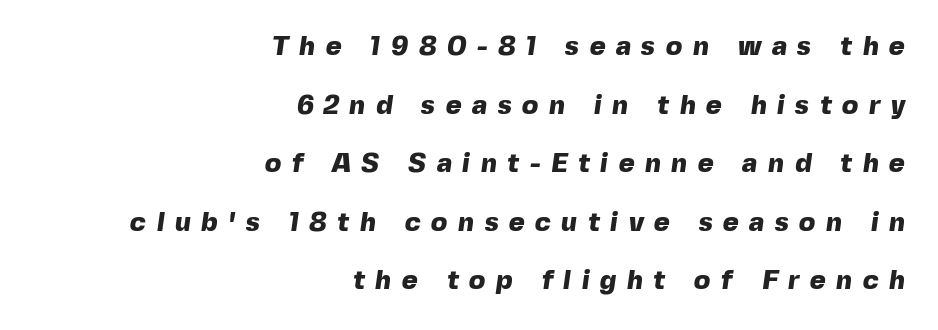
Every row of glyphs terminates at an identical x-position on the right. The block of text is sparse from top to bottom, with ample space between rows. Stroke thickness is high; the sample reads as a true bold. Descender tails drop into unmarked territory. The passage shown has open, widely tracked lettering throughout.
